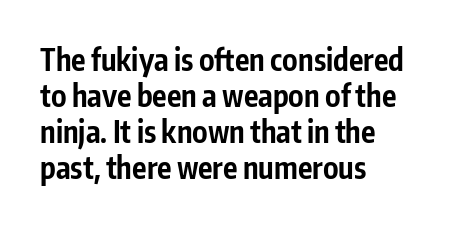
The image shows 30 px bold, condensed sans-serif type, upright; set left-aligned, line spacing 1.2x, normal letter spacing, not underlined; low stroke contrast and a medium x-height.
